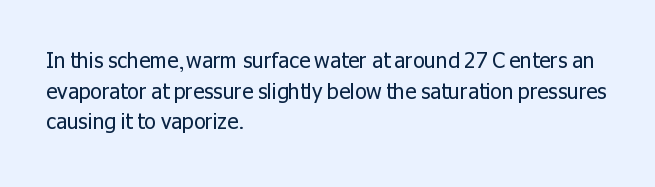
The strip under each line holds only bare page. The lines in this sample share a left origin and differ only in where they stop. The block of text has a typical density, with ordinary space between rows. A typesetter would call this zero additional tracking. Each stroke keeps to a modest, everyday thickness or less. Style check: upright.
